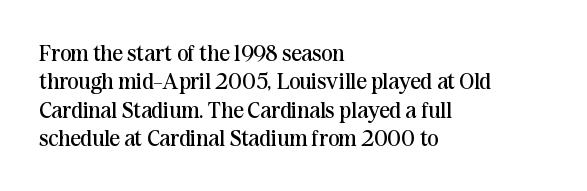
{"italic": "no", "bold": "no", "underline": "no", "align": "left", "line_spacing_ratio": 1.23, "letter_spacing": "normal", "letter_spacing_em": 0.0, "glyph_px": 23}
